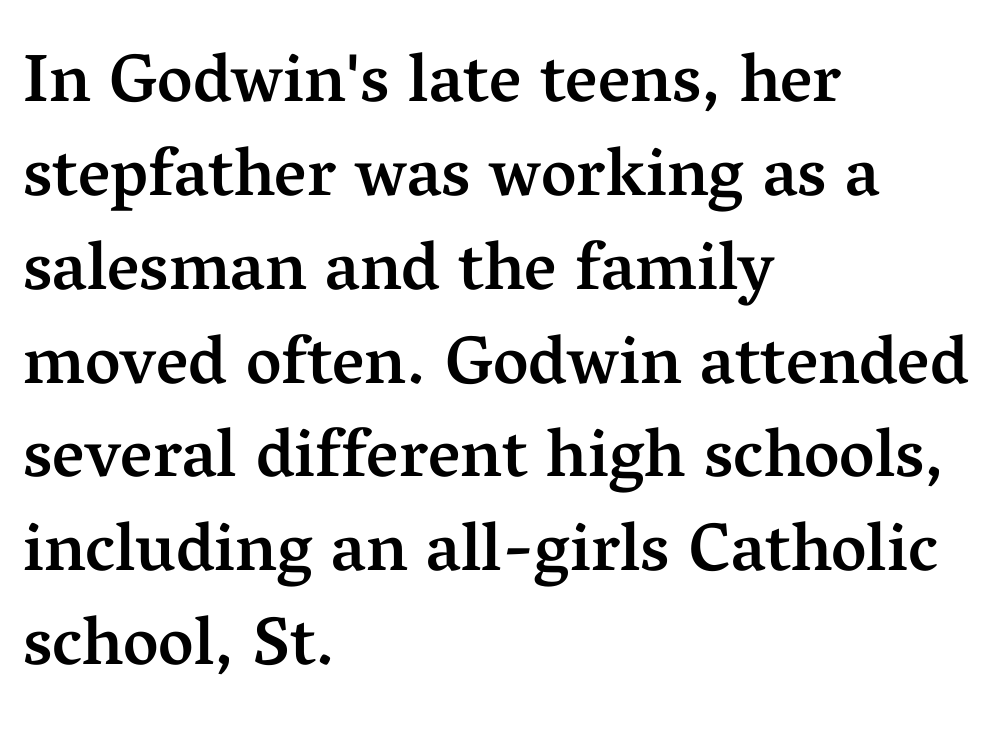
Q: Is the text bold? A: Semi-bold.
Q: Is the text italic (slanted)? A: No, it is upright.
Q: Is the typeface a serif or a sans-serif typeface? A: Serif.
Q: Is the text underlined? A: No.
Q: How is the paragraph aligned? A: Left-aligned.
Q: Is the spacing between letters normal or unusually wide? A: Normal.
Q: Is the spacing between lines tight, normal or loose? A: Normal.
Q: Width (condensed, normal, or wide)? A: Normal.
Q: Stroke contrast? A: Medium.
Q: x-height? A: Medium.
Q: Monospaced? A: No.
